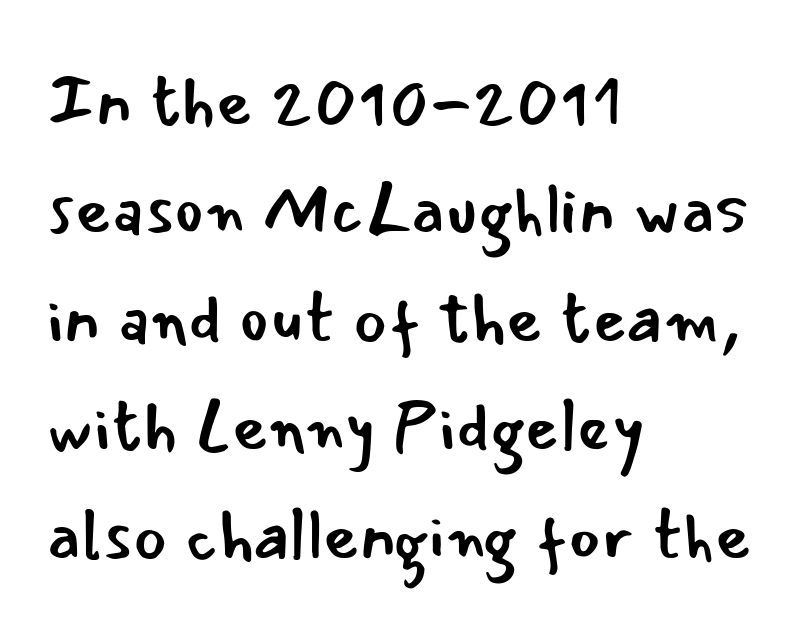
{"serif": "no", "italic": "no", "bold": "no", "weight": "regular", "width": "normal", "stroke_contrast": "low", "x_height": "small", "monospaced": "no", "underline": "no", "align": "left", "line_spacing": "normal", "line_spacing_ratio": 1.55, "letter_spacing": "normal", "letter_spacing_em": 0.0, "glyph_px": 70}
